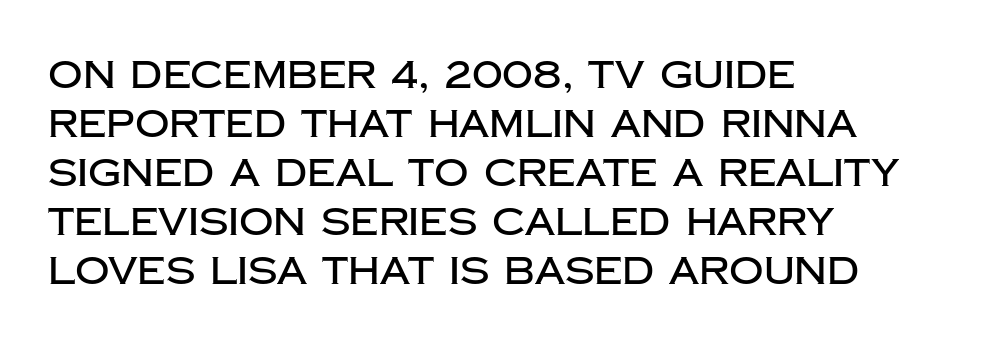
{"serif": "no", "italic": "no", "width": "normal", "stroke_contrast": "low", "x_height": "large", "monospaced": "no", "underline": "no", "align": "left", "line_spacing": "normal", "line_spacing_ratio": 1.29, "letter_spacing": "normal", "letter_spacing_em": 0.0, "glyph_px": 38}
